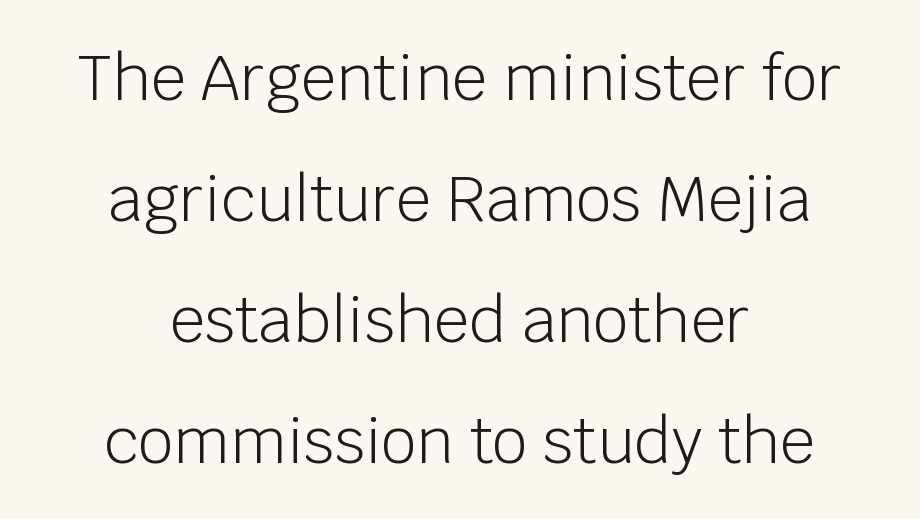
A centered setting, common on invitations and titles, is used for this passage. I'd call this a sans setting — the letters go barefoot. No word sits above an underline. The rendering uses a large line-height, opening up the rows.
